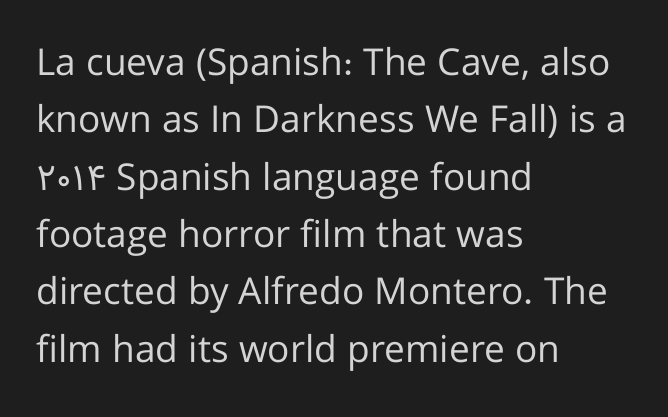
The image shows 37 px regular-weight sans-serif type, upright; set left-aligned, normal line spacing (1.55x), normal letter spacing, not underlined; low stroke contrast and a medium x-height.
